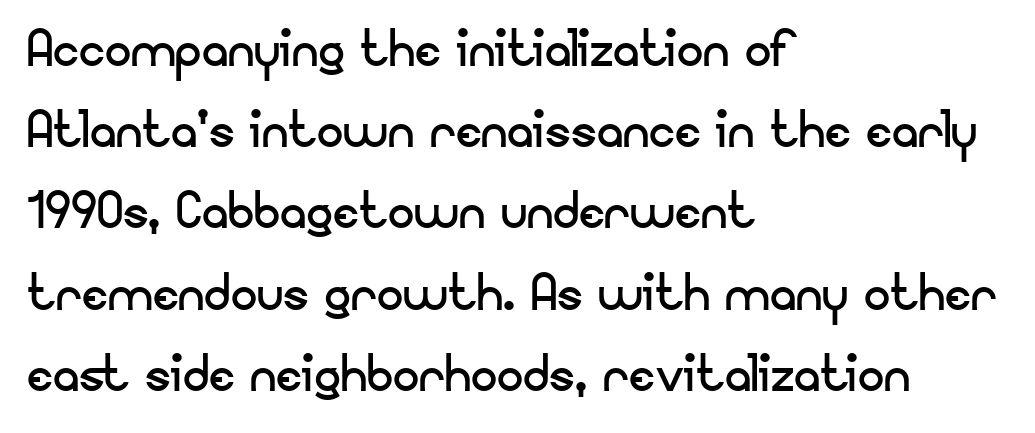
{"serif": "no", "italic": "no", "bold": "no", "weight": "regular", "width": "normal", "stroke_contrast": "low", "x_height": "small", "monospaced": "no", "underline": "no", "align": "left", "line_spacing_ratio": 1.23, "letter_spacing": "normal", "letter_spacing_em": 0.0, "glyph_px": 66}
